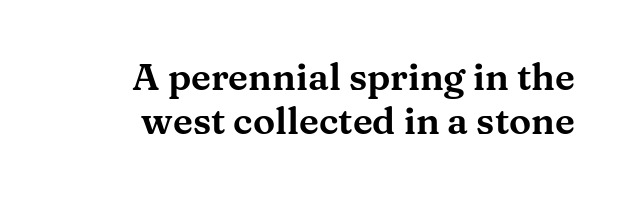
Check under the words: just untouched page. Is the block centered? No — it sits flush against the right margin. I'd call this a serif setting — the letters wear small feet. Proportional: the letters do not fall into vertical columns.
